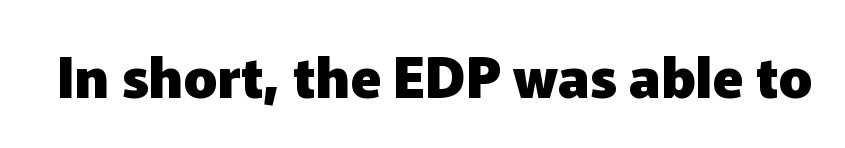
The image shows 56 px heavy sans-serif type, upright; set normal letter spacing, not underlined; low stroke contrast and a medium x-height.
